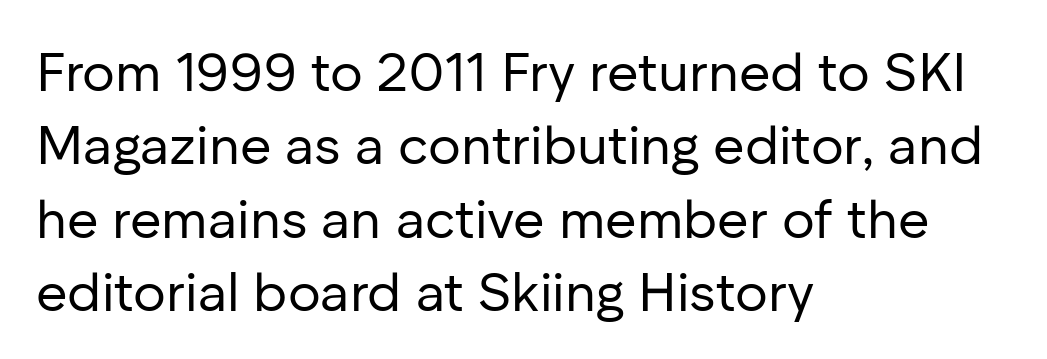
The image shows 54 px regular-weight sans-serif type, upright; set left-aligned, normal line spacing (1.36x), normal letter spacing, not underlined; low stroke contrast and a medium x-height.
